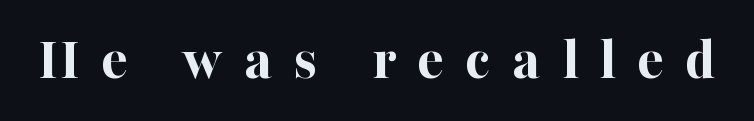
The image shows 62 px bold serif type, upright; set unusually wide letter spacing (+0.34 em), not underlined; high stroke contrast and a medium x-height.
